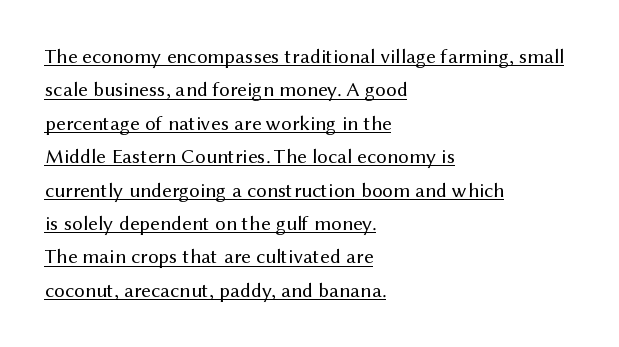
Notice how the stems are strictly vertical — no italics here. Does the leading feel generous? No, just average. How are the letters spaced? Ordinarily, with no added tracking. Is the block centered? No — it sits flush against the left margin.
